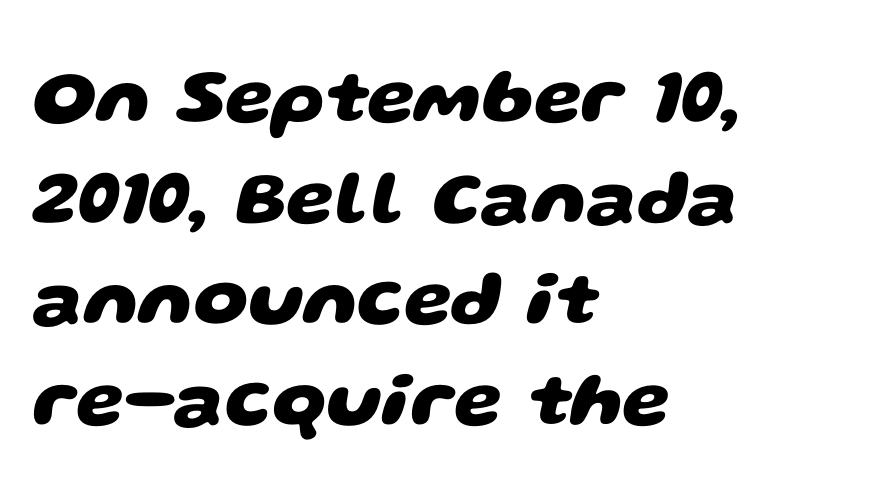
{"serif": "no", "bold": "yes", "weight": "heavy", "width": "wide", "stroke_contrast": "low", "x_height": "large", "monospaced": "no", "underline": "no", "align": "left", "line_spacing": "normal", "line_spacing_ratio": 1.31, "letter_spacing": "normal", "letter_spacing_em": 0.0, "glyph_px": 77}
